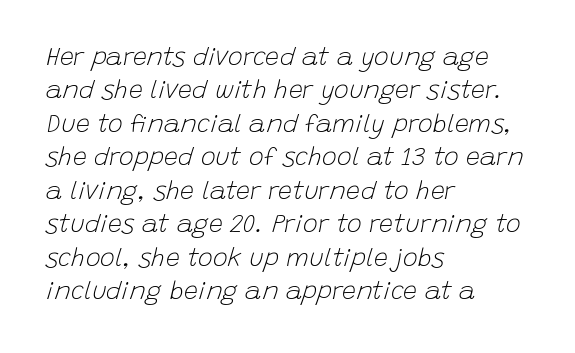
Q: Is the text bold? A: No.
Q: Is the text italic (slanted)? A: Yes, it leans right by about 15 degrees.
Q: Is the text underlined? A: No.
Q: How is the paragraph aligned? A: Left-aligned.
Q: Is the spacing between letters normal or unusually wide? A: Normal.
Q: Is the spacing between lines tight, normal or loose? A: Normal.
